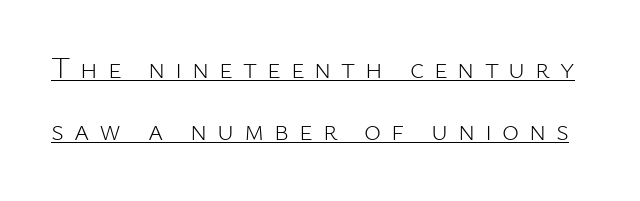
Unlike italic type, these characters show no tilt at all. No chunkiness to these letters — they're not bold. A continuous stroke trails under the words, as in a hyperlink. In terms of letterform style, serifs are entirely absent. Substantial extra tracking has been applied to these lines.
